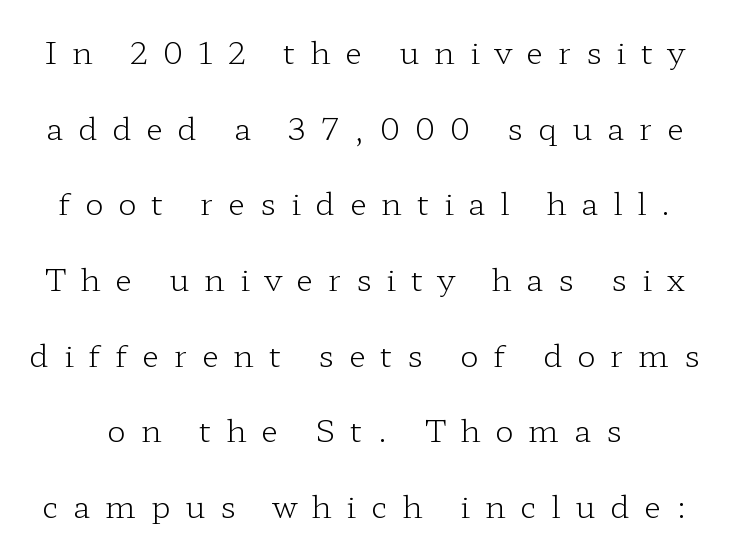
Q: Is the text bold? A: No.
Q: Is the text italic (slanted)? A: No, it is upright.
Q: Is the typeface a serif or a sans-serif typeface? A: Serif.
Q: Is the text underlined? A: No.
Q: Is the spacing between letters normal or unusually wide? A: Unusually wide.
Q: Is the spacing between lines tight, normal or loose? A: Loose.
Q: Width (condensed, normal, or wide)? A: Wide.
Q: Stroke contrast? A: Low.
Q: x-height? A: Medium.
Q: Monospaced? A: No.
